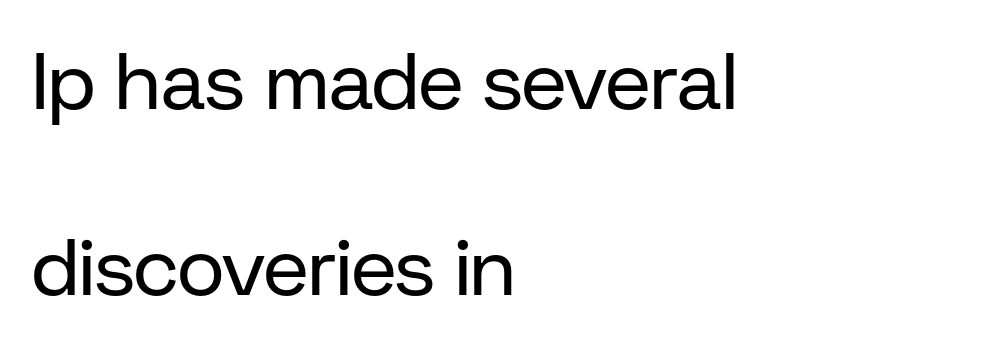
The image shows 80 px regular-weight sans-serif type, upright; set left-aligned, loose line spacing (2.33x), normal letter spacing, not underlined; low stroke contrast and a medium x-height.
